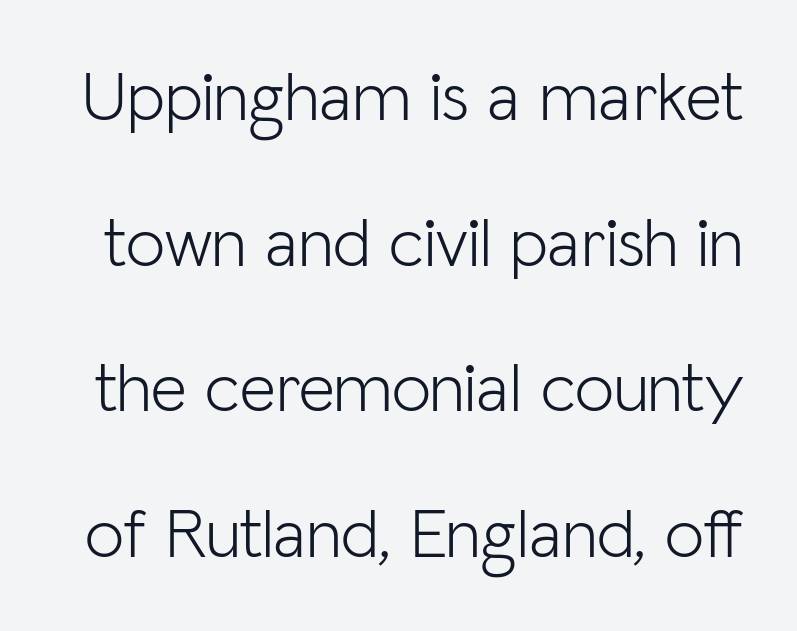
The image shows 70 px light sans-serif type, upright; set loose line spacing (2.08x), normal letter spacing, not underlined; low stroke contrast and a medium x-height.
